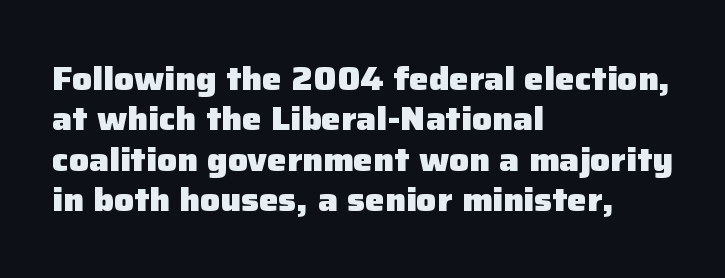
The image shows 33 px heavy sans-serif type, upright; set left-aligned, line spacing 1.22x, normal letter spacing, not underlined; low stroke contrast and a medium x-height.
